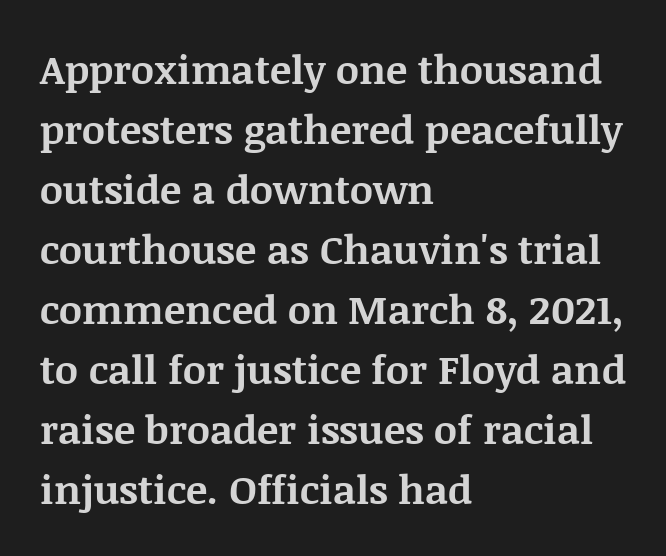
{"serif": "yes", "italic": "no", "bold": "yes", "weight": "bold", "width": "normal", "stroke_contrast": "medium", "x_height": "large", "monospaced": "no", "underline": "no", "align": "left", "line_spacing": "normal", "line_spacing_ratio": 1.5, "letter_spacing": "normal", "letter_spacing_em": 0.0, "glyph_px": 40}
